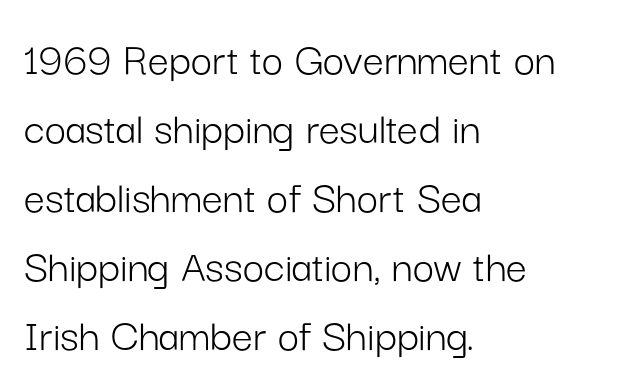
Q: Is the text bold? A: No.
Q: Is the text italic (slanted)? A: No, it is upright.
Q: Is the typeface a serif or a sans-serif typeface? A: Sans-serif.
Q: Is the text underlined? A: No.
Q: How is the paragraph aligned? A: Left-aligned.
Q: Is the spacing between letters normal or unusually wide? A: Normal.
Q: Is the spacing between lines tight, normal or loose? A: Normal.
Q: Width (condensed, normal, or wide)? A: Normal.
Q: Stroke contrast? A: Low.
Q: x-height? A: Medium.
Q: Monospaced? A: No.
